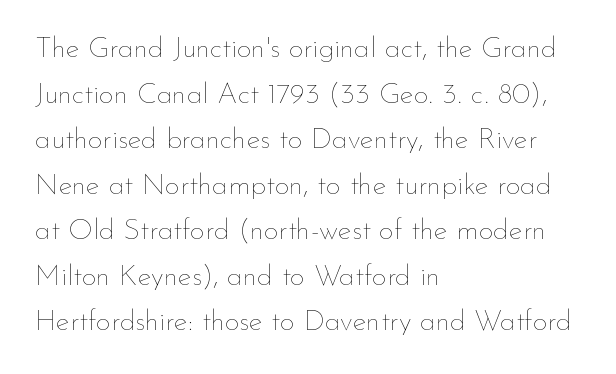
{"italic": "no", "bold": "no", "weight": "thin", "width": "normal", "stroke_contrast": "low", "x_height": "small", "monospaced": "no", "underline": "no", "align": "left", "line_spacing": "normal", "line_spacing_ratio": 1.57, "letter_spacing": "normal", "letter_spacing_em": 0.0, "glyph_px": 29}
